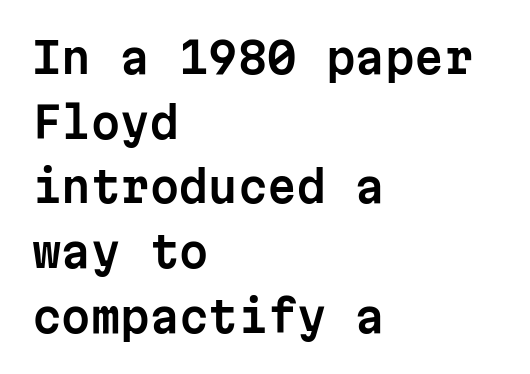
{"serif": "no", "italic": "no", "width": "normal", "stroke_contrast": "low", "x_height": "medium", "monospaced": "yes", "underline": "no", "align": "left", "line_spacing": "normal", "line_spacing_ratio": 1.54, "letter_spacing": "normal", "letter_spacing_em": 0.0, "glyph_px": 42}
